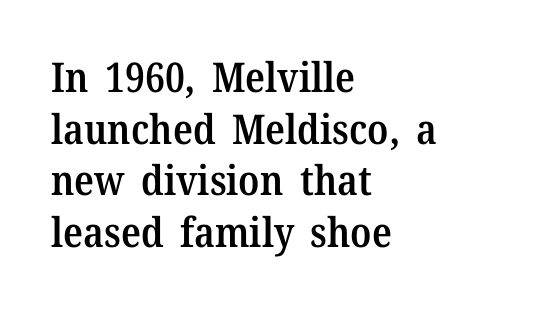
The rag falls on the right side of this text block. Each letter keeps its own natural width here, so spacing adapts to shape. Type style note: has serifs. Letter spacing: default. On the weight axis this lands at semibold, roughly 600. Regular leading.
